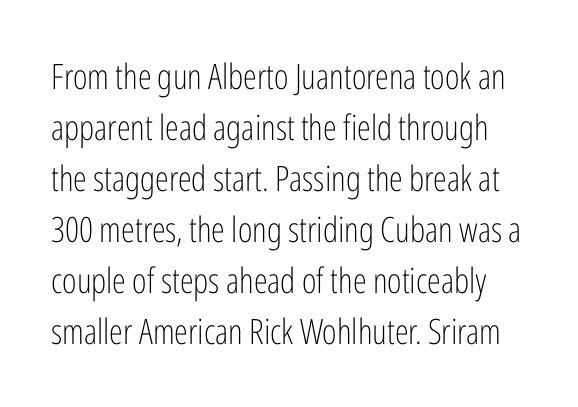
The image shows 35 px light, condensed sans-serif type, upright; set normal line spacing (1.46x), normal letter spacing, not underlined; low stroke contrast and a medium x-height.
